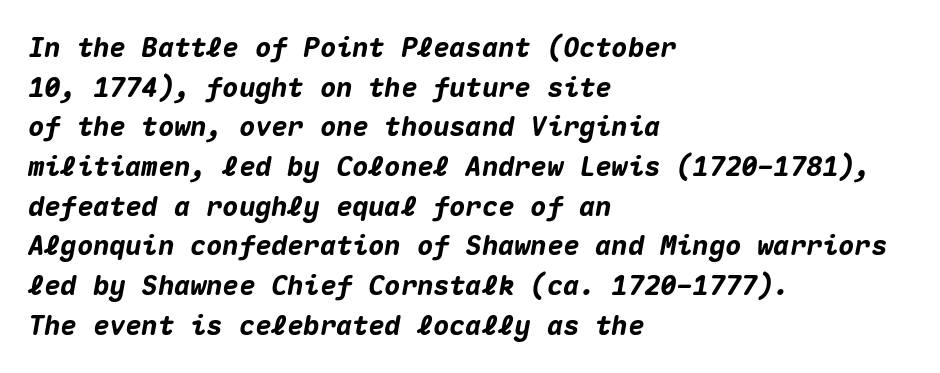
Q: Is the text bold? A: Yes.
Q: Is the text italic (slanted)? A: Yes, it leans right by about 10 degrees.
Q: Is the text underlined? A: No.
Q: How is the paragraph aligned? A: Left-aligned.
Q: Is the spacing between letters normal or unusually wide? A: Normal.
Q: Is the spacing between lines tight, normal or loose? A: Normal.
